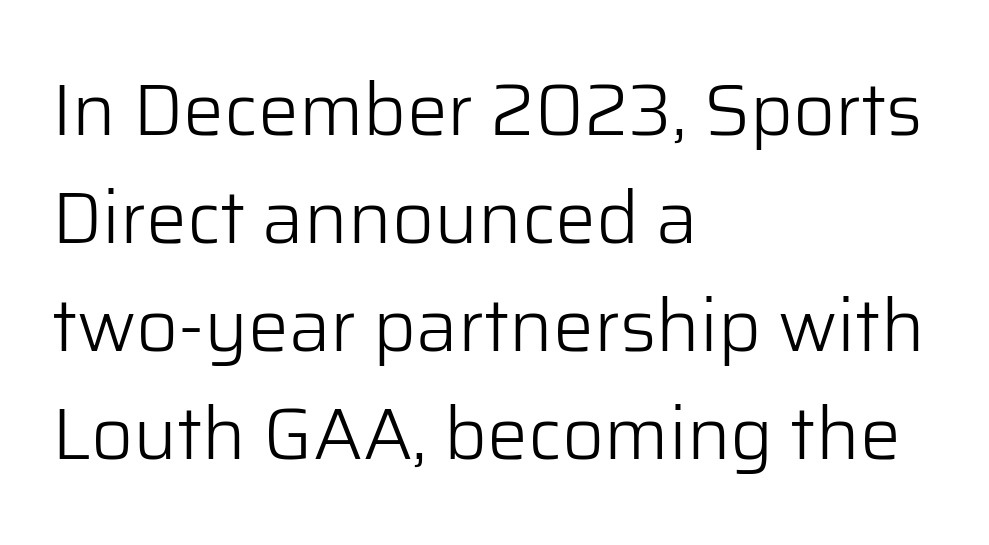
Leftover space on each line is placed entirely after the last word. Here the designer chose a conventional face with non-uniform glyph widths. The letters stand upright; this is a roman face. The letters carry no serifs — their stems end cleanly without finishing strokes. The typeface has the unassuming heft of standard copy or less. Only glyphs here, with clear space below each row.
